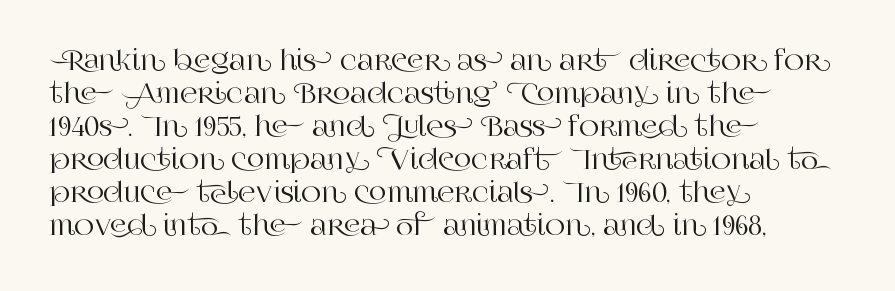
No extra tracking has been applied to these lines. Check the space under the baseline: it is left empty. The font's upright variant was chosen for this text. Casual observation: everything's shoved over to the left.
